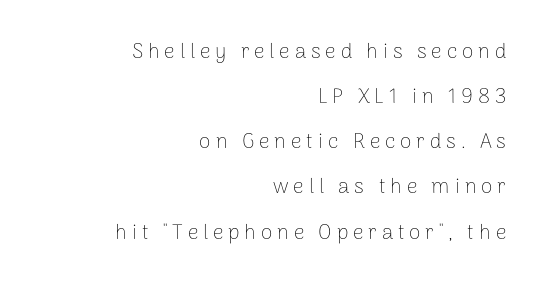
{"italic": "no", "bold": "no", "underline": "no", "align": "right", "line_spacing": "loose", "line_spacing_ratio": 2.15, "letter_spacing": "wide", "letter_spacing_em": 0.23, "glyph_px": 21}
